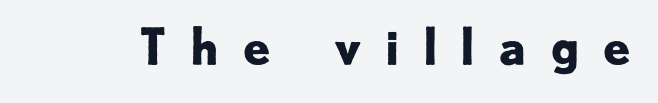
Here the glyphs are tracked loosely, breaking word shapes into spaced letters. Plenty of ink on the page — the face is bold. Posture: vertical. The letters advance in unequal steps, a hallmark of proportional type. Honestly, there is no underline to notice here at all. The letters carry no serifs — their stems end cleanly without finishing strokes.
